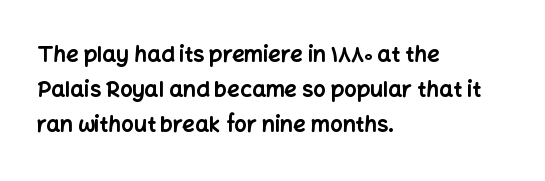
Horizontal bands of white between lines are of average thickness. The rendering keeps characters at their native spacing. Line beginnings align vertically; line endings do not. The font is running at its bold setting. No italicization has been applied; the sample stays upright.
